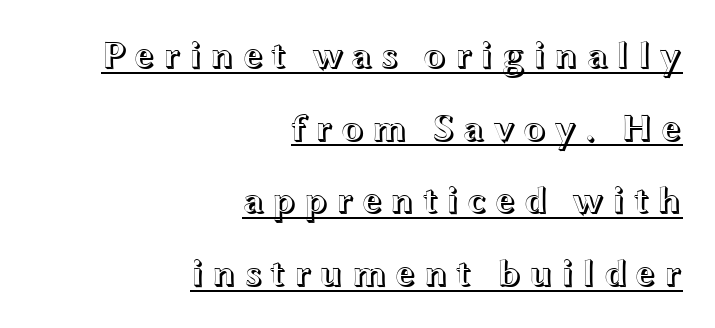
Q: Is the text italic (slanted)? A: No, it is upright.
Q: Is the text underlined? A: Yes.
Q: How is the paragraph aligned? A: Right-aligned.
Q: Is the spacing between letters normal or unusually wide? A: Unusually wide.
Q: Is the spacing between lines tight, normal or loose? A: Loose.
Q: Width (condensed, normal, or wide)? A: Wide.
Q: x-height? A: Medium.
Q: Monospaced? A: No.
